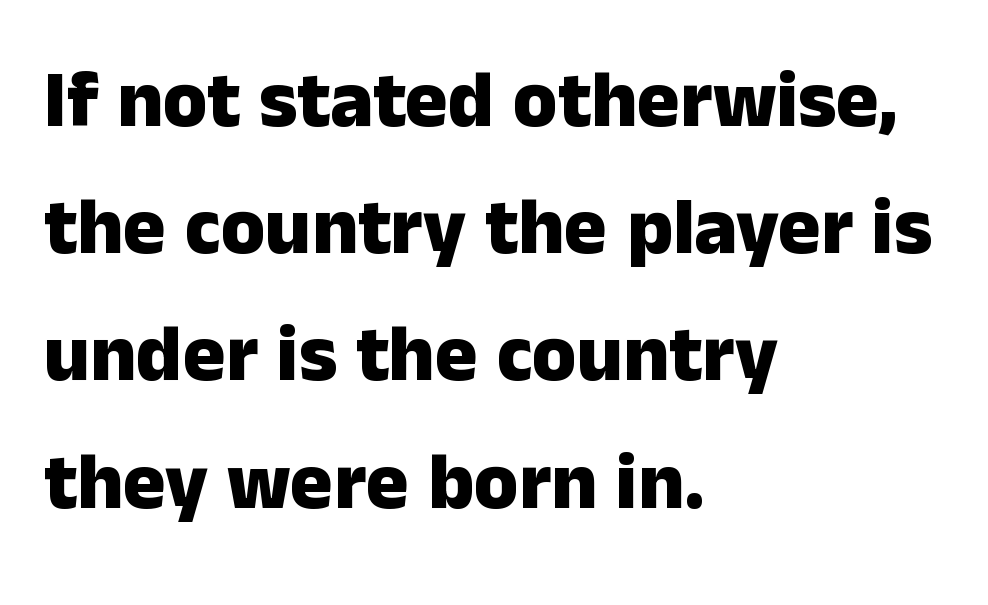
The image shows 80 px heavy sans-serif type, upright; set left-aligned, normal line spacing (1.59x), normal letter spacing, not underlined; low stroke contrast and a medium x-height.
